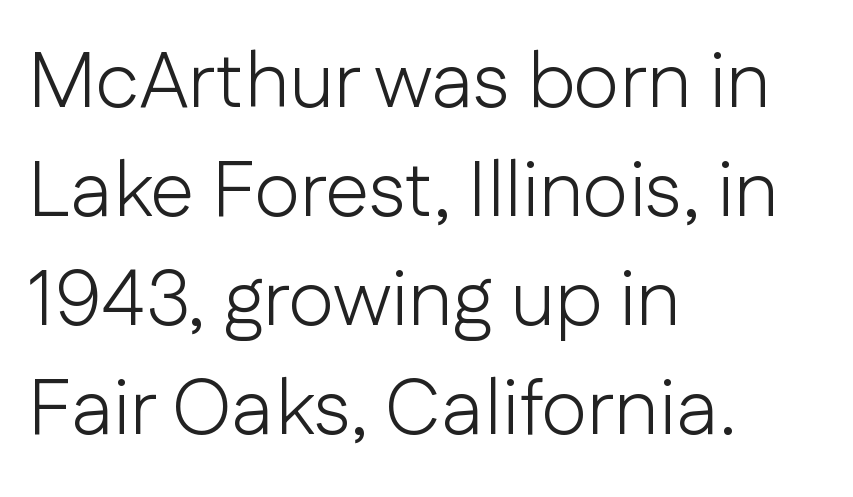
The image shows 79 px light sans-serif type, upright; set left-aligned, normal line spacing (1.38x), normal letter spacing, not underlined; low stroke contrast and a medium x-height.
